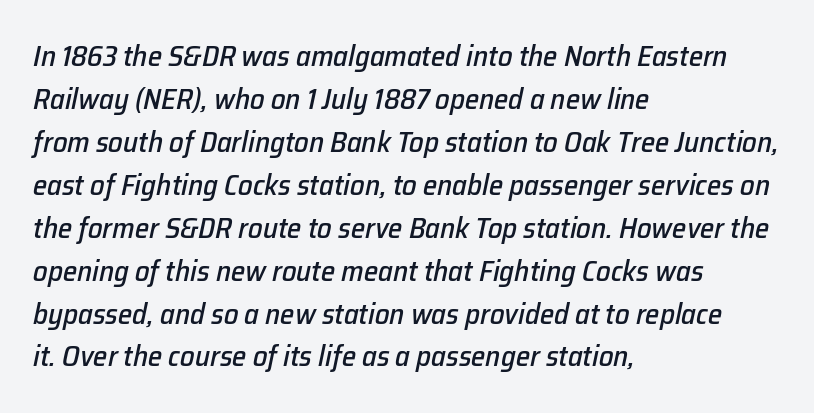
The image shows 29 px text type, italic (leaning right); set left-aligned, normal line spacing (1.48x), normal letter spacing, not underlined; low stroke contrast and a medium x-height.
